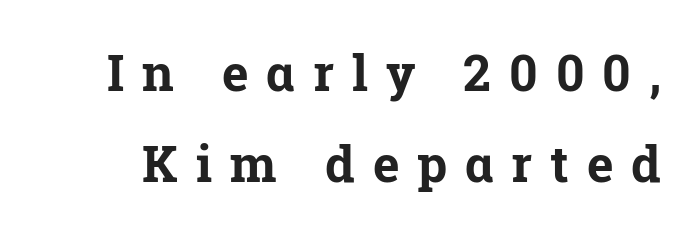
The image shows 50 px bold serif type, upright; set line spacing 1.83x, unusually wide letter spacing (+0.36 em), not underlined; low stroke contrast and a medium x-height.
